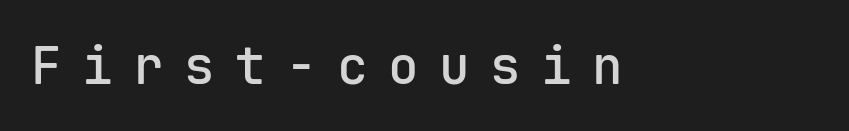
The image shows 51 px semibold sans-serif type, upright, monospaced; set unusually wide letter spacing (+0.4 em), not underlined; low stroke contrast and a medium x-height.
